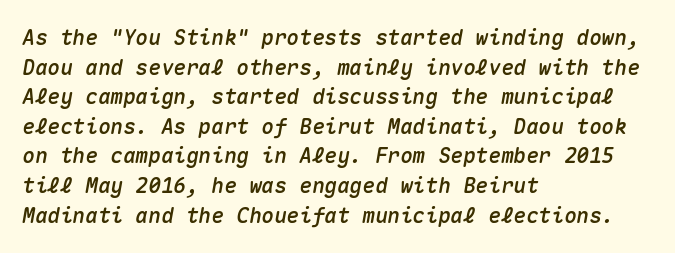
{"italic": "yes", "lean": "right", "slant_degrees": 10, "underline": "no", "align": "left", "line_spacing": "normal", "line_spacing_ratio": 1.41, "letter_spacing": "normal", "letter_spacing_em": 0.0, "glyph_px": 21}
